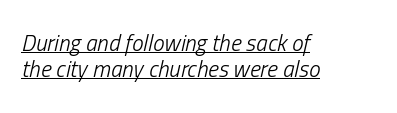
The image shows 23 px text type, italic (leaning right); set left-aligned, tight line spacing (1.15x), normal letter spacing, underlined.
